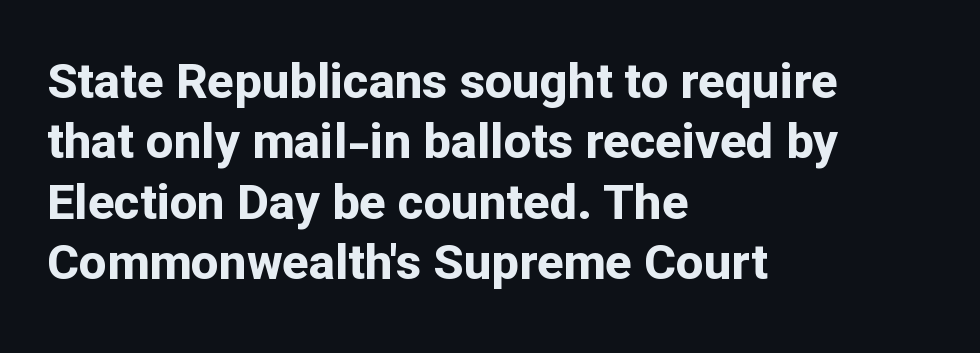
Q: Is the text bold? A: Yes.
Q: Is the text italic (slanted)? A: No, it is upright.
Q: Is the typeface a serif or a sans-serif typeface? A: Sans-serif.
Q: Is the text underlined? A: No.
Q: How is the paragraph aligned? A: Left-aligned.
Q: Is the spacing between letters normal or unusually wide? A: Normal.
Q: Width (condensed, normal, or wide)? A: Normal.
Q: Stroke contrast? A: Low.
Q: x-height? A: Medium.
Q: Monospaced? A: No.
